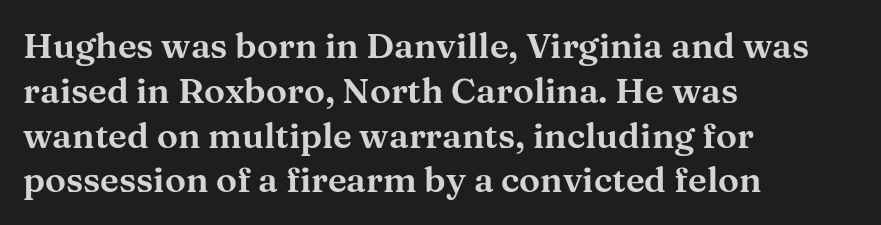
Here the glyphs are tracked normally, forming tight word shapes. Stroke terminals: seriffed. You could not count columns in this text — the font is proportionally spaced. Is the block centered? No — it sits flush against the left margin.
